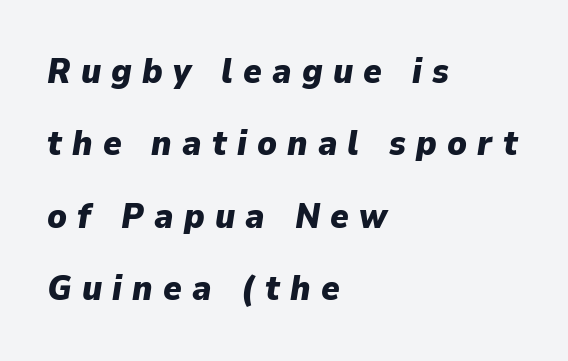
{"italic": "yes", "lean": "right", "slant_degrees": 9, "bold": "yes", "weight": "heavy", "width": "normal", "stroke_contrast": "low", "x_height": "medium", "monospaced": "no", "underline": "no", "align": "left", "line_spacing": "loose", "line_spacing_ratio": 2.07, "letter_spacing": "wide", "letter_spacing_em": 0.29, "glyph_px": 35}
